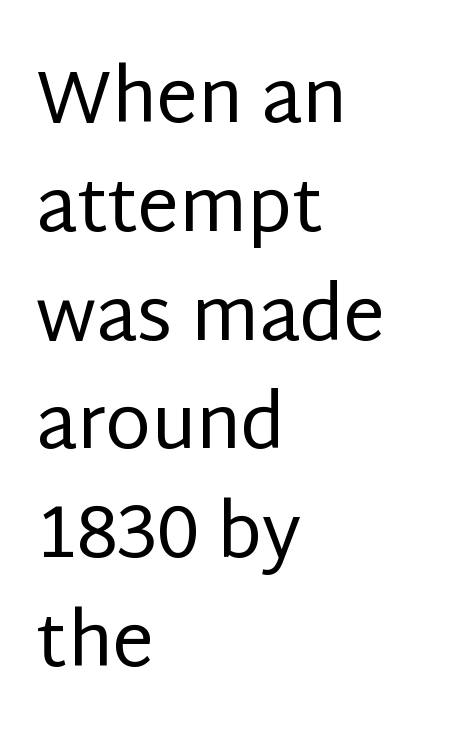
The space directly below the letters is spotless. Think of a printed novel: that variable character pitch is what you see here. One-word summary of the alignment: left. What's the leading like? Ordinary, nothing unusual.
